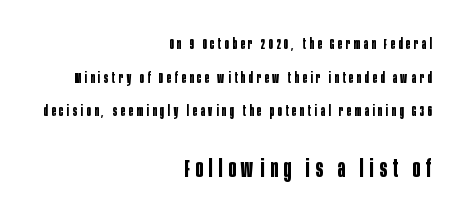
The image shows 24 px bold type, upright; set right-aligned, loose line spacing (2.4x), unusually wide letter spacing (+0.26 em), not underlined; the second (bottom) block is 1.71x larger.
